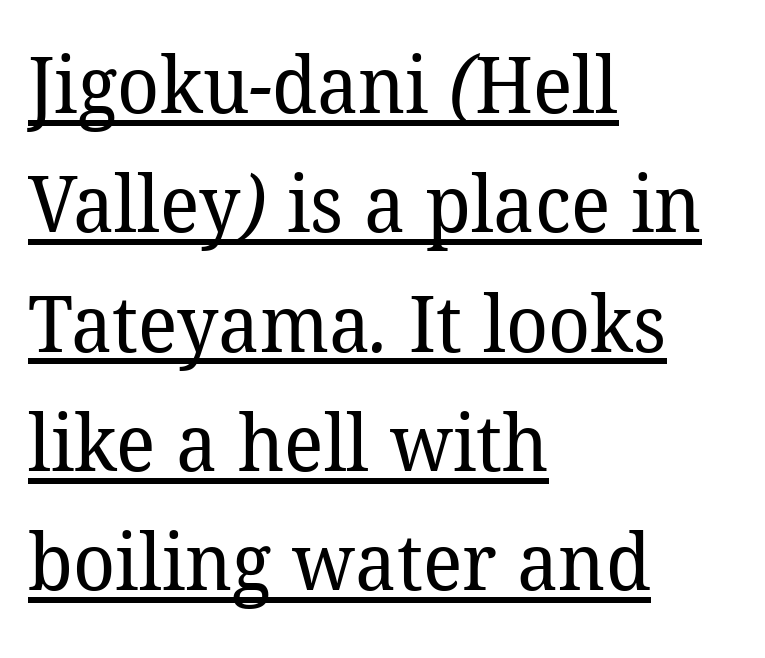
{"serif": "yes", "bold": "no", "weight": "regular", "width": "normal", "stroke_contrast": "low", "x_height": "medium", "monospaced": "no", "underline": "yes", "align": "left", "line_spacing": "normal", "line_spacing_ratio": 1.51, "letter_spacing": "normal", "letter_spacing_em": 0.0, "glyph_px": 79}
